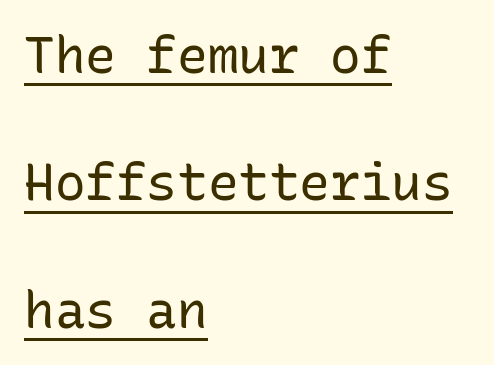
{"serif": "no", "italic": "no", "bold": "no", "weight": "regular", "width": "normal", "stroke_contrast": "low", "x_height": "medium", "monospaced": "yes", "underline": "yes", "align": "left", "line_spacing": "loose", "line_spacing_ratio": 2.5, "letter_spacing": "normal", "letter_spacing_em": 0.0, "glyph_px": 51}
